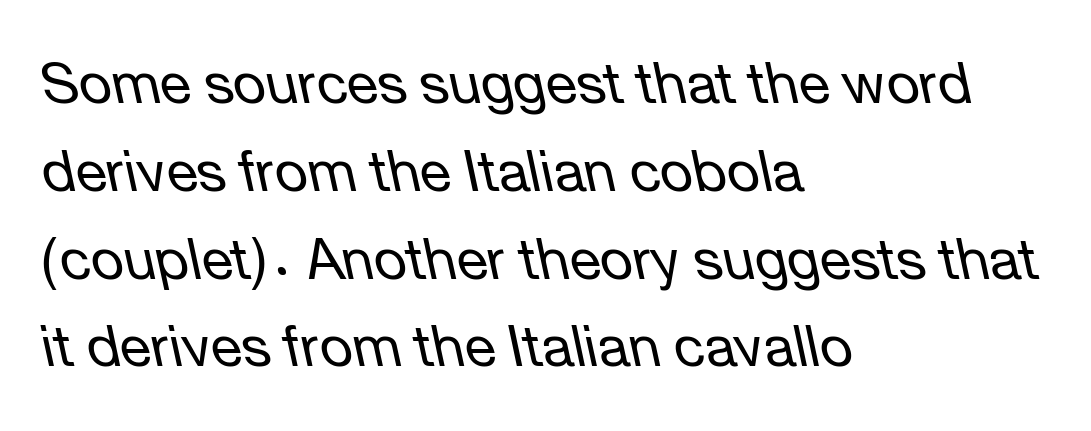
Compared with typical body copy, the letter spacing here is the same. Designer's note — italics engaged. Varying glyph widths throughout — classic text-font behaviour. A typesetter would call this leading conventional body-copy spacing. Unmarked baselines from the first word to the last.
